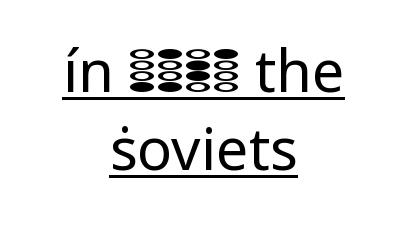
Is the block centered? Yes — each line is placed symmetrically about the middle. Spacing verdict: proportional, widths tailored to each character. Does extra space separate the letters? No, they use regular spacing. This sample keeps an unexceptional amount of space between lines.
